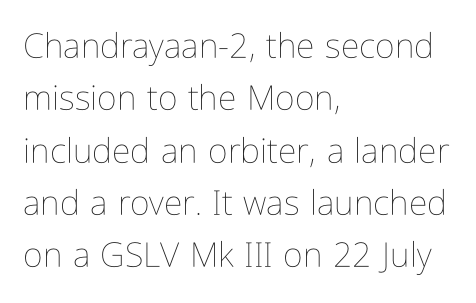
The image shows 34 px thin, condensed type, upright; set left-aligned, normal line spacing (1.54x), normal letter spacing, not underlined; low stroke contrast and a medium x-height.
